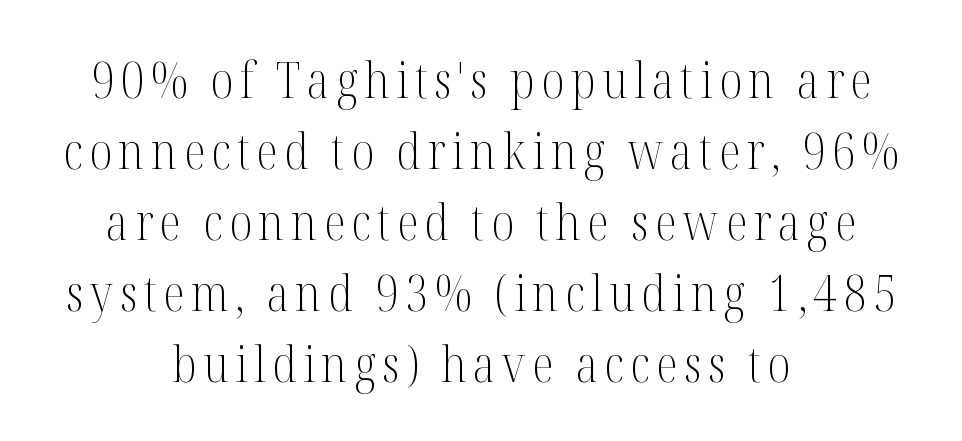
{"serif": "yes", "italic": "no", "bold": "no", "weight": "light", "width": "condensed", "stroke_contrast": "medium", "x_height": "medium", "monospaced": "no", "underline": "no", "align": "center", "line_spacing": "normal", "line_spacing_ratio": 1.42, "glyph_px": 50}
